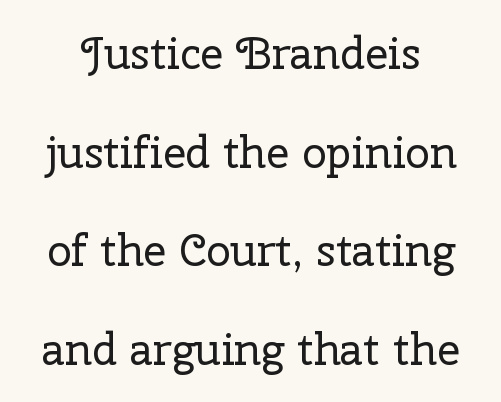
{"serif": "yes", "italic": "no", "bold": "no", "weight": "regular", "width": "normal", "stroke_contrast": "low", "x_height": "medium", "monospaced": "no", "underline": "no", "line_spacing": "loose", "line_spacing_ratio": 2.24, "letter_spacing": "normal", "letter_spacing_em": 0.0, "glyph_px": 44}
